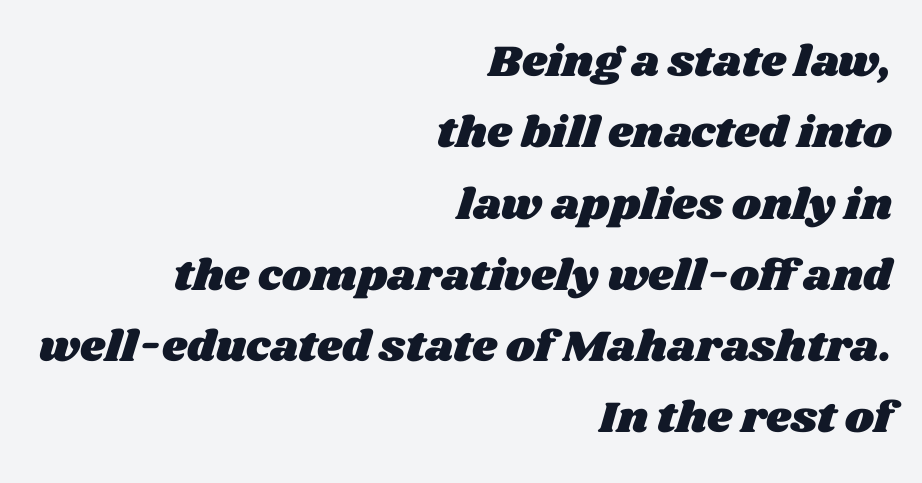
{"width": "wide", "stroke_contrast": "medium", "x_height": "large", "monospaced": "no", "underline": "no", "align": "right", "line_spacing": "normal", "line_spacing_ratio": 1.62, "letter_spacing": "normal", "letter_spacing_em": 0.0, "glyph_px": 44}
